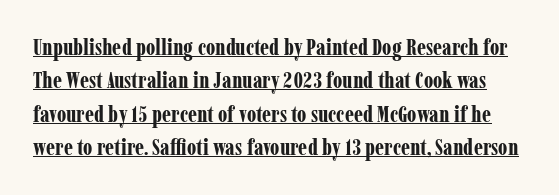
{"italic": "no", "bold": "yes", "underline": "yes", "line_spacing": "normal", "line_spacing_ratio": 1.45, "letter_spacing": "normal", "letter_spacing_em": 0.0, "glyph_px": 23}
